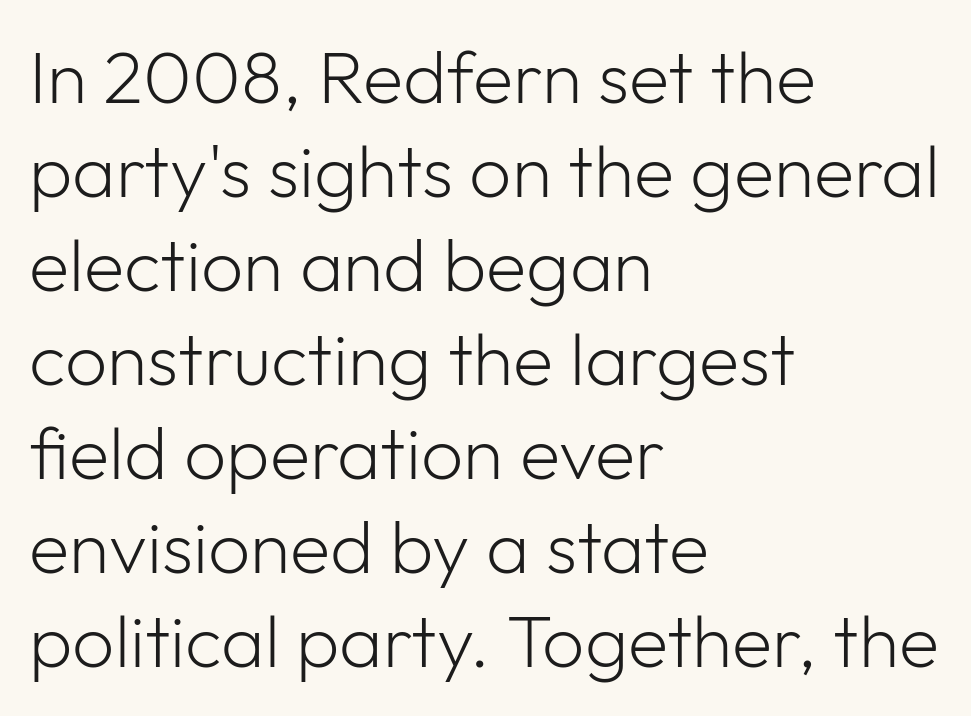
The image shows 74 px light sans-serif type, upright; set left-aligned, normal line spacing (1.27x), normal letter spacing, not underlined; low stroke contrast and a medium x-height.
